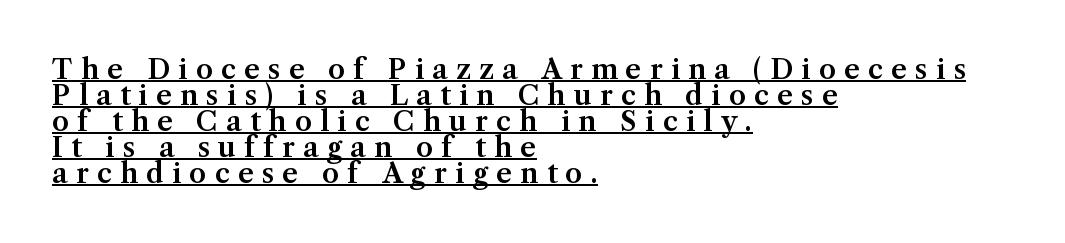
Q: Is the text italic (slanted)? A: No, it is upright.
Q: Is the text underlined? A: Yes.
Q: How is the paragraph aligned? A: Left-aligned.
Q: Is the spacing between letters normal or unusually wide? A: Unusually wide.
Q: Is the spacing between lines tight, normal or loose? A: Tight.
